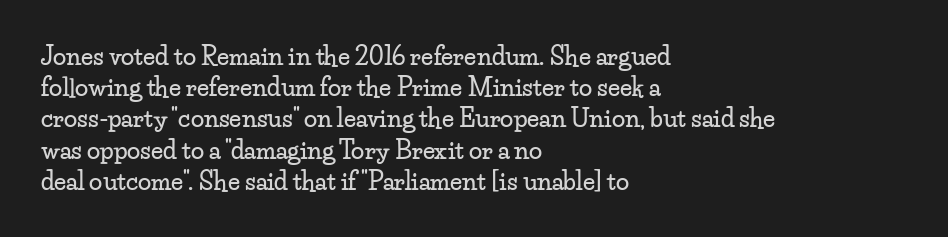
{"italic": "no", "underline": "no", "align": "left", "line_spacing": "normal", "line_spacing_ratio": 1.3, "letter_spacing": "normal", "letter_spacing_em": 0.0, "glyph_px": 24}
